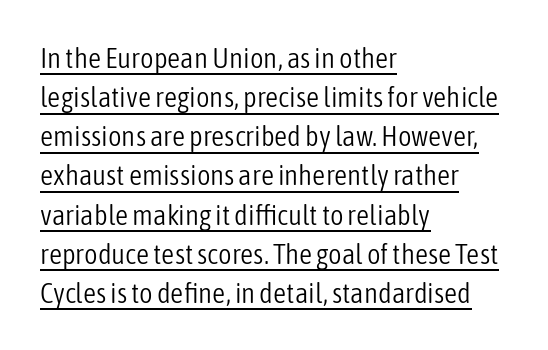
Underline: present. These lines are rendered in a variable-pitch font. Quick note: interline space is typical. Line beginnings align vertically; line endings do not. Honestly, the letter spacing is just normal — you wouldn't notice it. The designer went with a sans here, leaving each stem footless.
